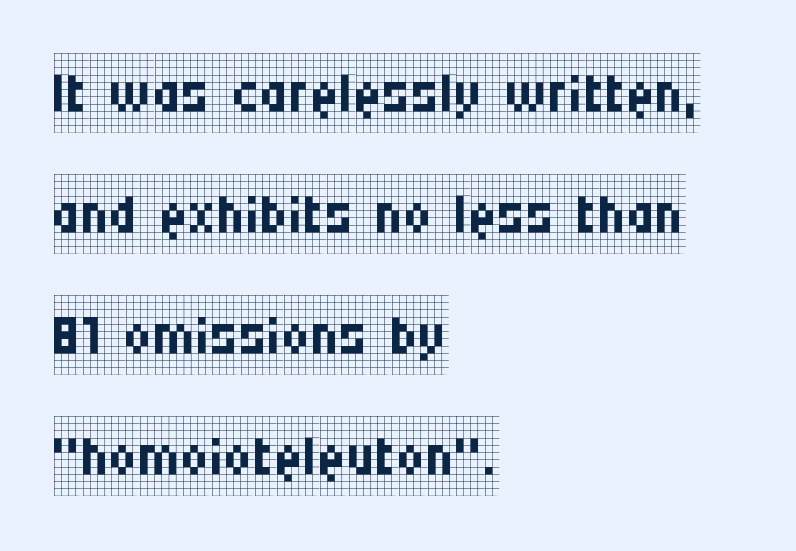
{"serif": "yes", "italic": "no", "bold": "no", "weight": "regular", "width": "condensed", "stroke_contrast": "low", "x_height": "large", "monospaced": "no", "underline": "no", "align": "left", "line_spacing": "normal", "line_spacing_ratio": 1.53, "letter_spacing": "normal", "letter_spacing_em": 0.0, "glyph_px": 79}
